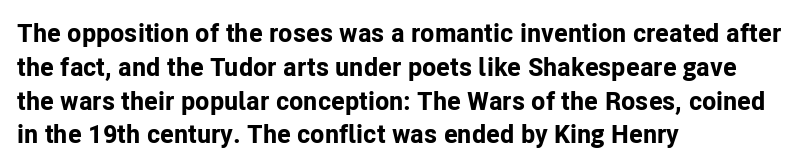
{"italic": "no", "bold": "yes", "underline": "no", "align": "left", "line_spacing": "normal", "line_spacing_ratio": 1.3, "letter_spacing": "normal", "letter_spacing_em": 0.0, "glyph_px": 26}
